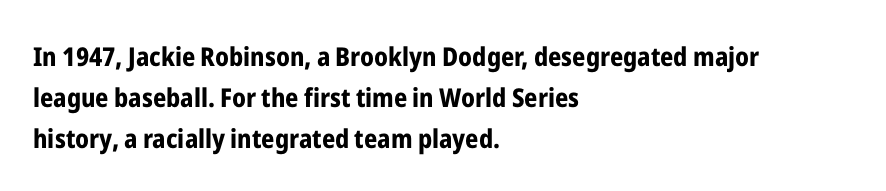
A dark, heavy texture on the line: the type is bold. Characters follow at the spacing the type designer built in. The designer left line spacing at the default. Unmarked baselines from the first word to the last. Posture: vertical.
